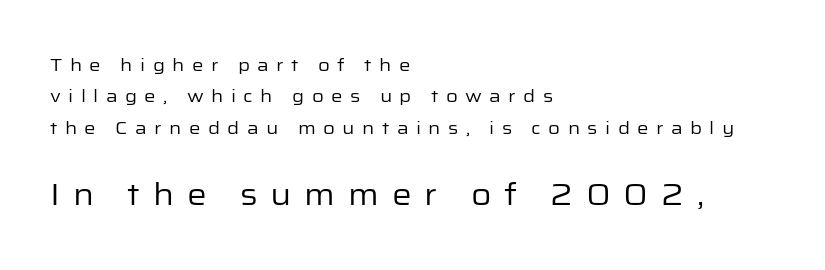
Q: Is the text bold? A: No.
Q: Is the text italic (slanted)? A: No, it is upright.
Q: Is the typeface a serif or a sans-serif typeface? A: Sans-serif.
Q: Is the text underlined? A: No.
Q: How is the paragraph aligned? A: Left-aligned.
Q: Is the spacing between letters normal or unusually wide? A: Unusually wide.
Q: Which block of text is set in a larger size, the first (top) or the second (bottom)? A: The second (bottom) one.
Q: Width (condensed, normal, or wide)? A: Normal.
Q: Stroke contrast? A: Low.
Q: x-height? A: Medium.
Q: Monospaced? A: No.
